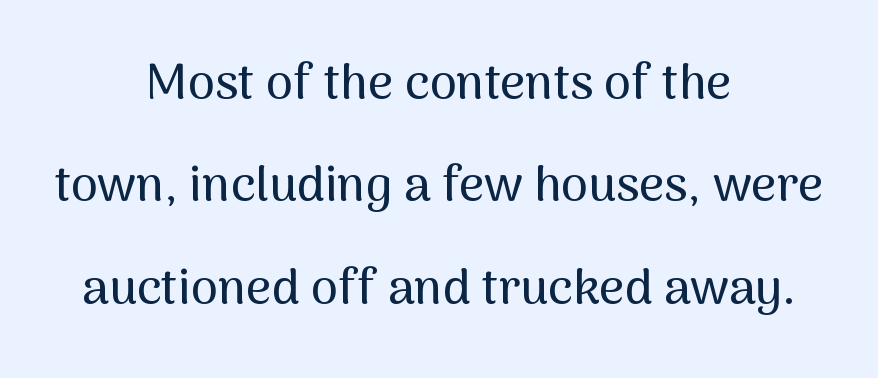
{"serif": "no", "italic": "no", "width": "normal", "stroke_contrast": "medium", "x_height": "medium", "monospaced": "no", "underline": "no", "align": "center", "line_spacing": "loose", "line_spacing_ratio": 2.09, "letter_spacing": "normal", "letter_spacing_em": 0.0, "glyph_px": 49}
